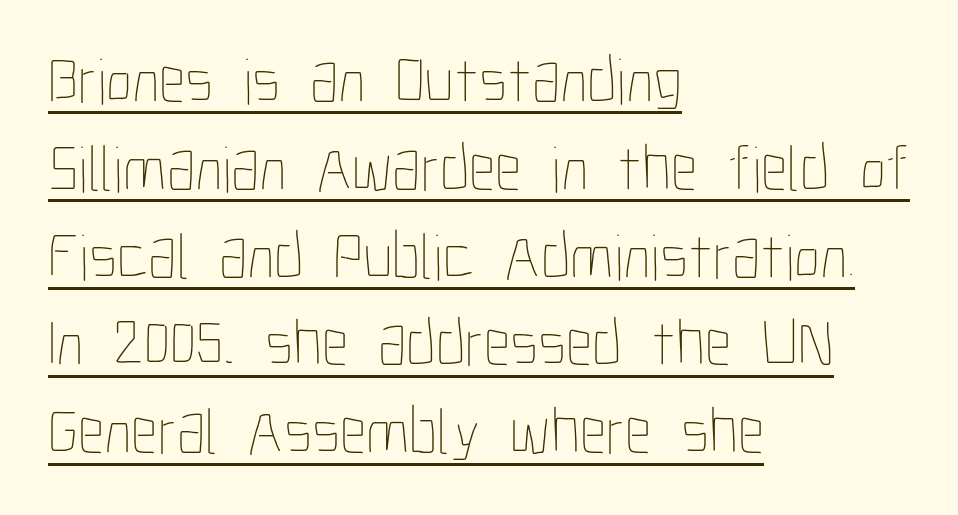
The image shows 66 px thin, condensed type, upright; set left-aligned, normal line spacing (1.33x), normal letter spacing, underlined; low stroke contrast and a medium x-height.
